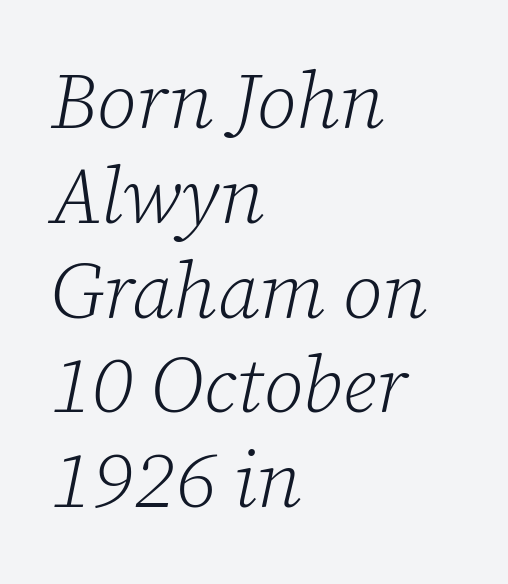
Line beginnings align vertically; line endings do not. Spacing between characters is what you'd get straight out of the box. The letters look calm and open, with moderate or lighter stems. The lettering tilts uniformly, giving the passage an italic look. Stroke terminals: seriffed.
